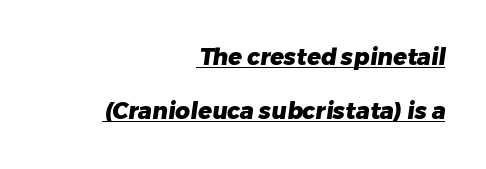
The image shows 23 px bold type; set right-aligned, loose line spacing (2.33x), normal letter spacing, underlined.
